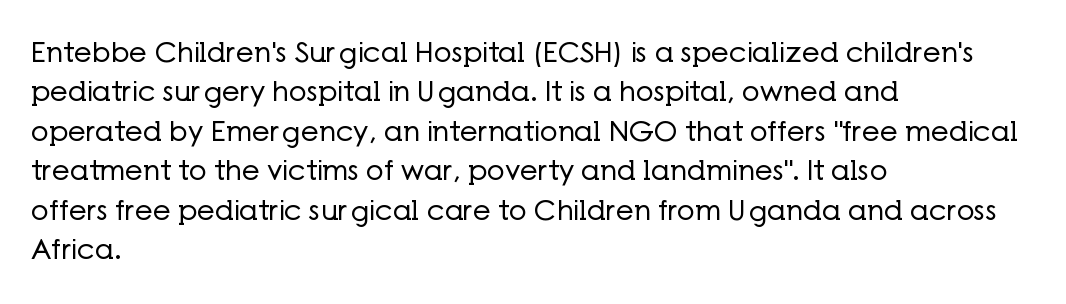
The image shows 28 px regular-weight sans-serif type, upright; set left-aligned, normal line spacing (1.41x), normal letter spacing, not underlined; low stroke contrast and a medium x-height.
